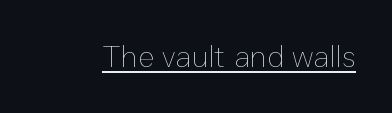
The image shows 31 px thin type, upright; set normal letter spacing, underlined; low stroke contrast and a medium x-height.
